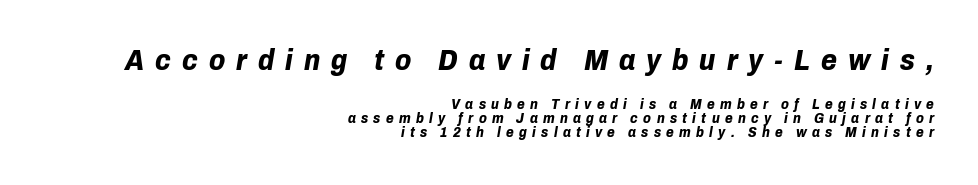
Q: Is the text bold? A: Yes.
Q: Is the text italic (slanted)? A: Yes, it leans right by about 10 degrees.
Q: Is the text underlined? A: No.
Q: How is the paragraph aligned? A: Right-aligned.
Q: Is the spacing between letters normal or unusually wide? A: Unusually wide.
Q: Is the spacing between lines tight, normal or loose? A: Tight.
Q: Which block of text is set in a larger size, the first (top) or the second (bottom)? A: The first (top) one.
Q: Width (condensed, normal, or wide)? A: Normal.
Q: Stroke contrast? A: Low.
Q: x-height? A: Medium.
Q: Monospaced? A: No.
